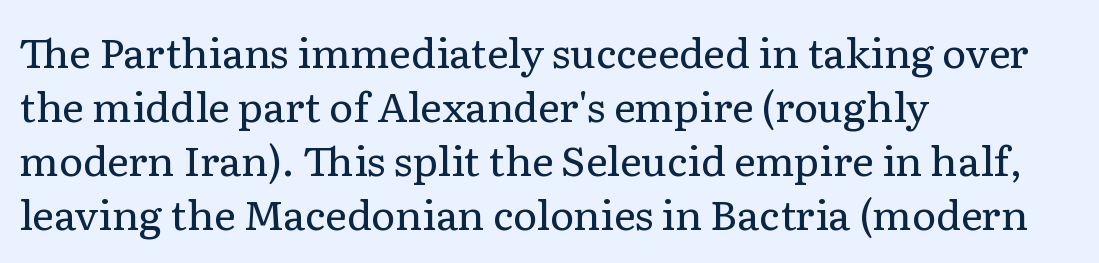
The image shows 41 px regular-weight serif type, upright; set left-aligned, normal line spacing (1.32x), normal letter spacing, not underlined; low stroke contrast and a medium x-height.
